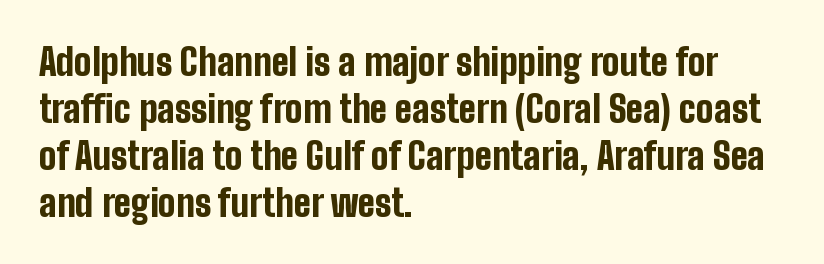
The image shows 37 px bold, condensed sans-serif type, upright; set left-aligned, normal line spacing (1.27x), normal letter spacing, not underlined; low stroke contrast and a medium x-height.
